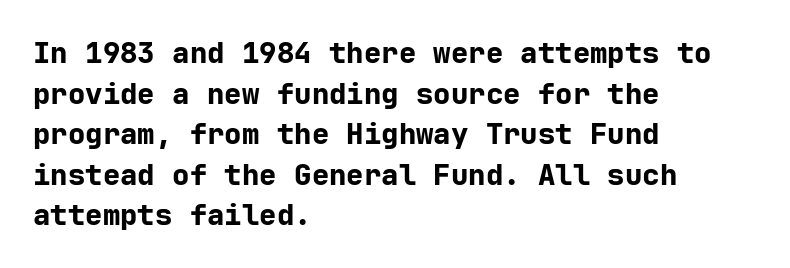
The characters look thick and weighty, a clear bold. Words appear dense and cohesive because spacing is normal. The foot of each line stays bare and open. Horizontally, the lines are justified to the leading edge only.
